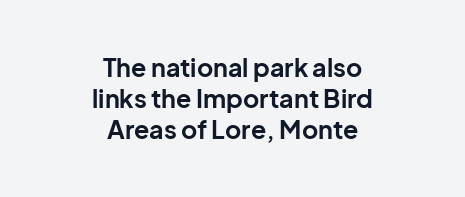
Does the leading feel generous? No, just average. A centered setting, common on invitations and titles, is used for this passage. Tracking value appears to be zero — textbook default spacing. Vertical strokes here are truly vertical.
